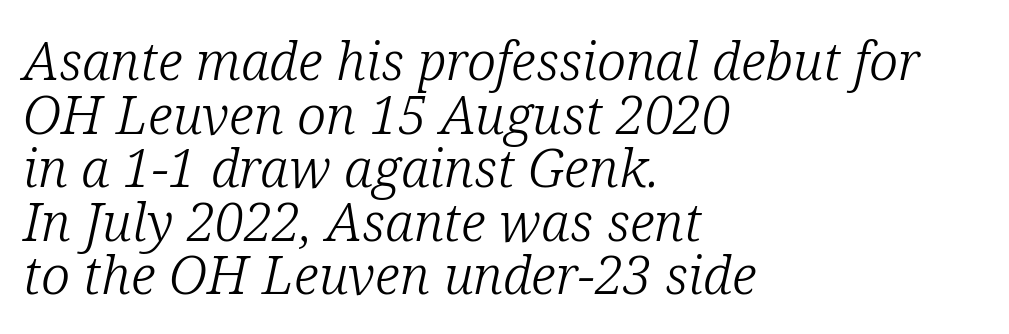
{"serif": "yes", "italic": "yes", "lean": "right", "slant_degrees": 12, "bold": "no", "weight": "light", "width": "normal", "stroke_contrast": "low", "x_height": "medium", "monospaced": "no", "underline": "no", "align": "left", "line_spacing": "tight", "line_spacing_ratio": 1.01, "letter_spacing": "normal", "letter_spacing_em": 0.0, "glyph_px": 53}
